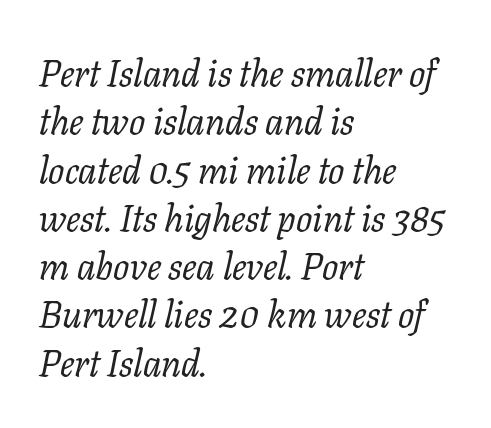
Q: Is the text bold? A: No.
Q: Is the text italic (slanted)? A: Yes, it leans right by about 11 degrees.
Q: Is the typeface a serif or a sans-serif typeface? A: Serif.
Q: Is the text underlined? A: No.
Q: How is the paragraph aligned? A: Left-aligned.
Q: Is the spacing between letters normal or unusually wide? A: Normal.
Q: Is the spacing between lines tight, normal or loose? A: Normal.
Q: Width (condensed, normal, or wide)? A: Normal.
Q: Stroke contrast? A: Low.
Q: x-height? A: Medium.
Q: Monospaced? A: No.
